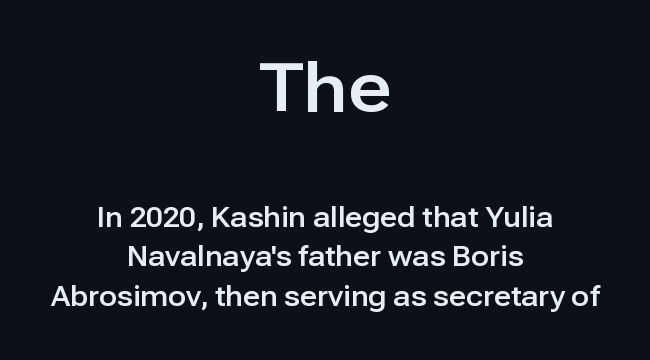
{"serif": "no", "italic": "no", "width": "normal", "stroke_contrast": "low", "x_height": "medium", "monospaced": "no", "underline": "no", "align": "center", "line_spacing": "normal", "line_spacing_ratio": 1.46, "letter_spacing": "normal", "letter_spacing_em": 0.0, "larger_block": "first", "size_ratio": 2.52, "glyph_px": 68}
